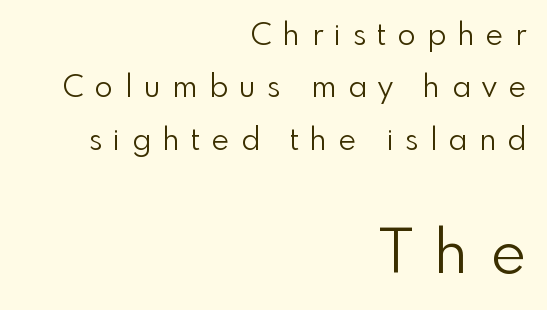
Q: Is the text bold? A: No.
Q: Is the text italic (slanted)? A: No, it is upright.
Q: Is the typeface a serif or a sans-serif typeface? A: Sans-serif.
Q: Is the text underlined? A: No.
Q: How is the paragraph aligned? A: Right-aligned.
Q: Is the spacing between letters normal or unusually wide? A: Unusually wide.
Q: Which block of text is set in a larger size, the first (top) or the second (bottom)? A: The second (bottom) one.
Q: Width (condensed, normal, or wide)? A: Normal.
Q: Stroke contrast? A: Low.
Q: x-height? A: Small.
Q: Monospaced? A: No.
